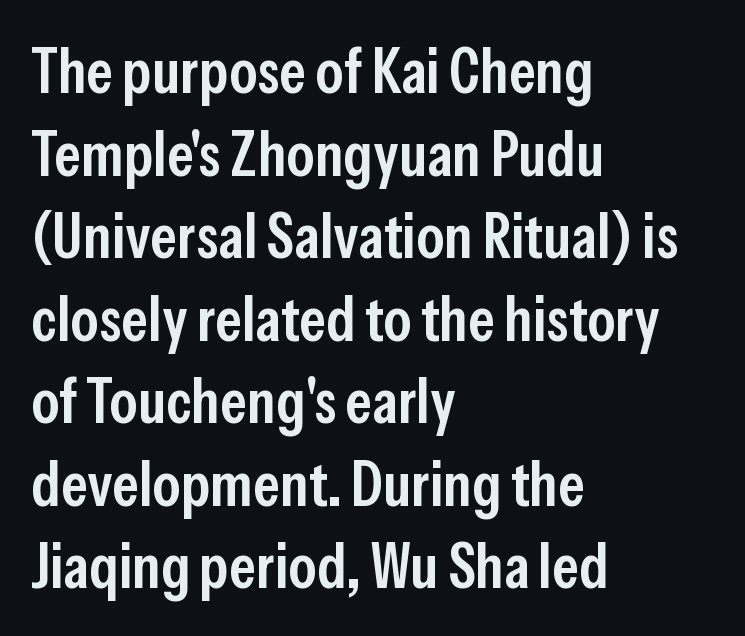
Does the type have serifs? No, each stem ends abruptly. Think of a printed novel: that variable character pitch is what you see here. It's the straight-up-and-down kind of type. The sample has been set in demibold, a notch under bold. Nobody drew a line under any word here. Is the letter spacing exaggerated? No — it looks like the ordinary default.
